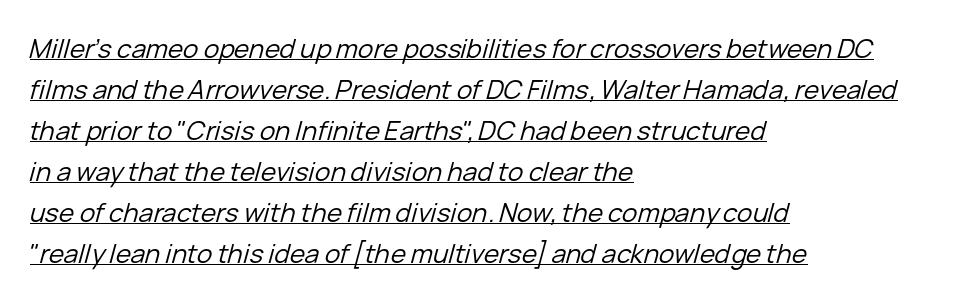
Q: Is the text bold? A: No.
Q: Is the text italic (slanted)? A: Yes, it leans right by about 15 degrees.
Q: Is the text underlined? A: Yes.
Q: How is the paragraph aligned? A: Left-aligned.
Q: Is the spacing between letters normal or unusually wide? A: Normal.
Q: Is the spacing between lines tight, normal or loose? A: Normal.
